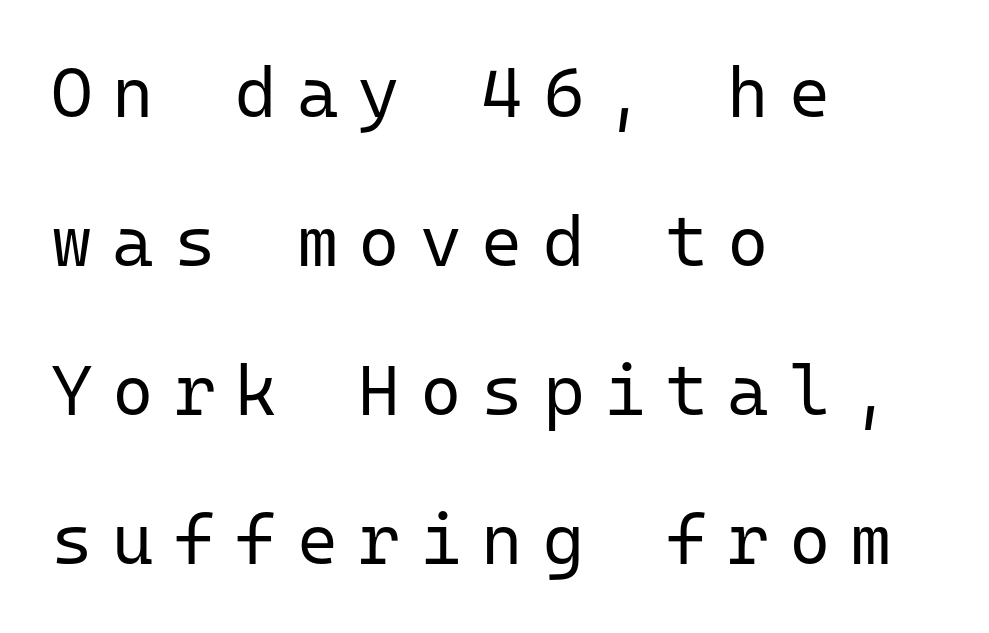
Q: Is the text bold? A: No.
Q: Is the text italic (slanted)? A: No, it is upright.
Q: Is the typeface a serif or a sans-serif typeface? A: Sans-serif.
Q: Is the text underlined? A: No.
Q: How is the paragraph aligned? A: Left-aligned.
Q: Is the spacing between letters normal or unusually wide? A: Unusually wide.
Q: Is the spacing between lines tight, normal or loose? A: Loose.
Q: Width (condensed, normal, or wide)? A: Normal.
Q: Stroke contrast? A: Low.
Q: x-height? A: Medium.
Q: Monospaced? A: Yes.
